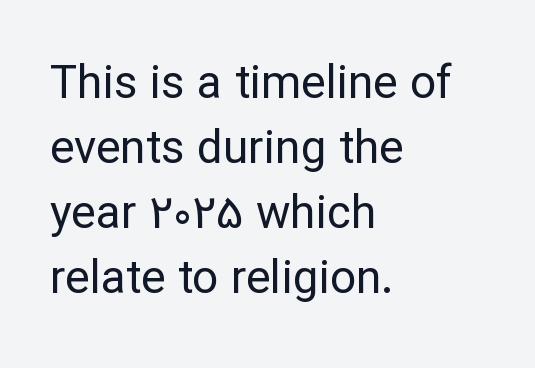
The image shows 46 px regular-weight sans-serif type, upright; set left-aligned, normal line spacing (1.41x), normal letter spacing, not underlined; low stroke contrast and a medium x-height.
